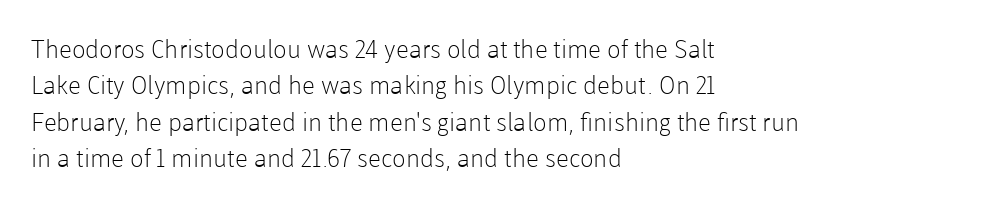
In terms of posture, this sample is upright. The passage shown has conventional tracking throughout. The zone under the glyphs is completely vacant. The lines are quadded left. These glyphs show unthickened strokes, regular width or finer. Rows of type keep a routine distance in the vertical direction.
